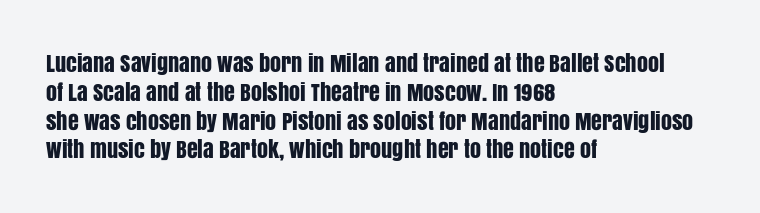
The image shows 22 px text type, upright; set left-aligned, normal line spacing (1.31x), normal letter spacing, not underlined.
